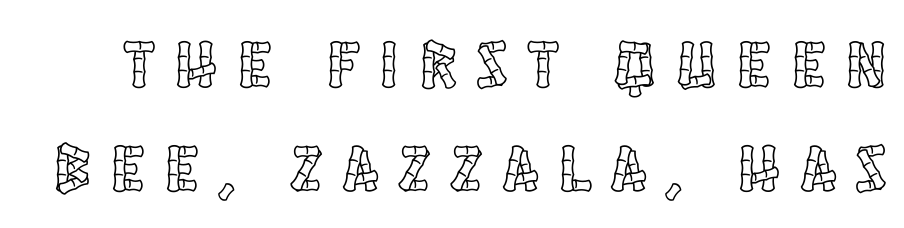
{"italic": "no", "width": "condensed", "x_height": "large", "monospaced": "no", "underline": "no", "line_spacing": "normal", "line_spacing_ratio": 1.55, "letter_spacing": "wide", "letter_spacing_em": 0.32, "glyph_px": 67}
